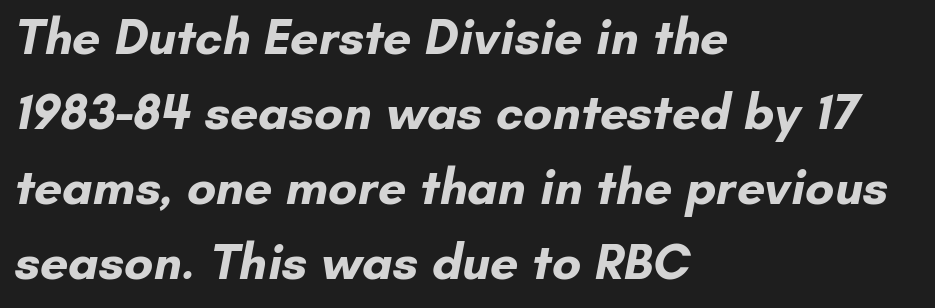
The glyphs have the mass of a bold cut. The face used here is a sans, in the tradition of grotesques and geometrics. If you measured baseline to baseline, you'd find a middling distance. Anything drawn beneath the words? Only blank space.
